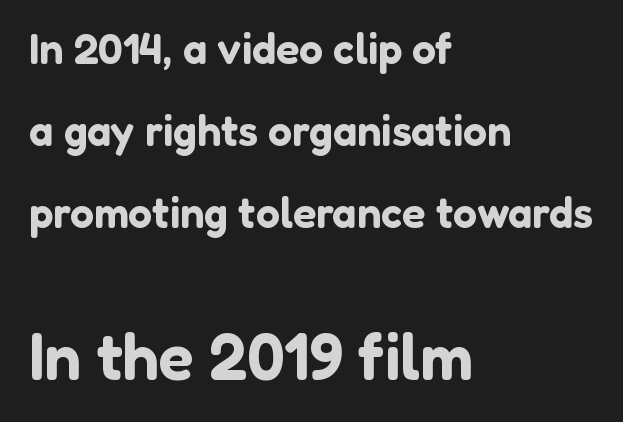
The image shows 65 px sans-serif type, upright; set left-aligned, loose line spacing (1.91x), normal letter spacing, not underlined; the second (bottom) block is 1.51x larger; low stroke contrast and a medium x-height.
